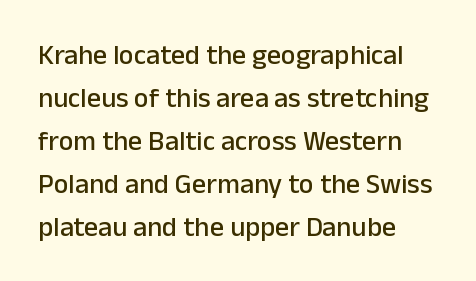
{"serif": "no", "italic": "no", "width": "normal", "stroke_contrast": "low", "x_height": "medium", "monospaced": "no", "underline": "no", "align": "left", "line_spacing": "normal", "line_spacing_ratio": 1.54, "letter_spacing": "normal", "letter_spacing_em": 0.0, "glyph_px": 28}
